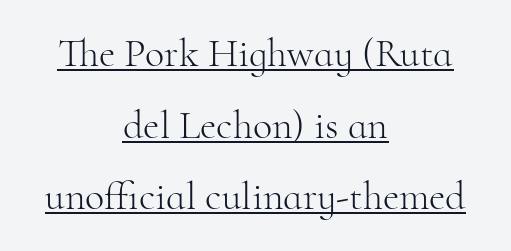
The image shows 40 px light serif type, upright; set centered, line spacing 1.79x, normal letter spacing, underlined; high stroke contrast and a small x-height.
